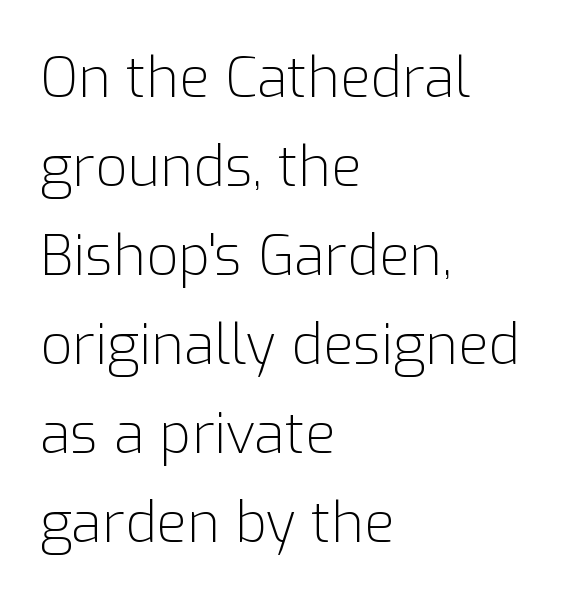
Q: Is the text bold? A: No.
Q: Is the text italic (slanted)? A: No, it is upright.
Q: Is the typeface a serif or a sans-serif typeface? A: Sans-serif.
Q: Is the text underlined? A: No.
Q: How is the paragraph aligned? A: Left-aligned.
Q: Is the spacing between letters normal or unusually wide? A: Normal.
Q: Is the spacing between lines tight, normal or loose? A: Normal.
Q: Width (condensed, normal, or wide)? A: Normal.
Q: Stroke contrast? A: Low.
Q: x-height? A: Medium.
Q: Monospaced? A: No.
